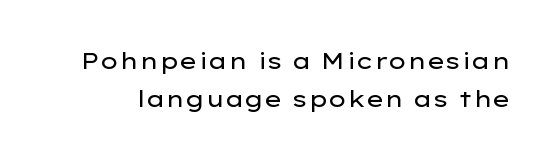
Q: Is the text bold? A: No.
Q: Is the text italic (slanted)? A: No, it is upright.
Q: Is the text underlined? A: No.
Q: Is the spacing between letters normal or unusually wide? A: Normal.
Q: Is the spacing between lines tight, normal or loose? A: Normal.
